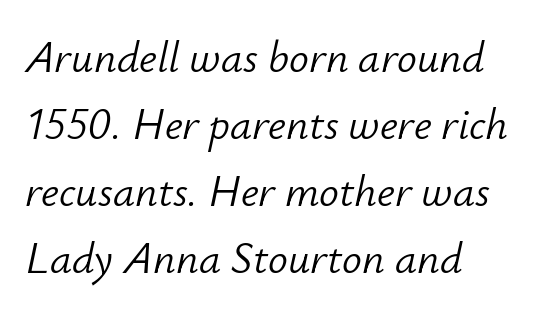
{"italic": "yes", "lean": "right", "slant_degrees": 12, "bold": "no", "weight": "light", "width": "normal", "stroke_contrast": "low", "x_height": "small", "monospaced": "no", "underline": "no", "line_spacing": "normal", "line_spacing_ratio": 1.52, "letter_spacing": "normal", "letter_spacing_em": 0.0, "glyph_px": 44}
